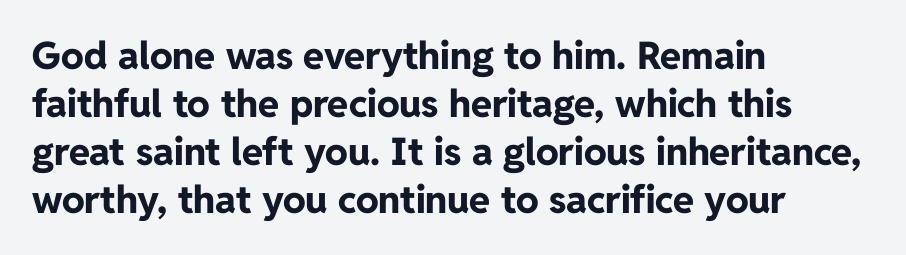
The space beneath each line is pristine and unruled. The passage shown is emphatically bold. Nope, not italic — everything's standing straight. The passage shown has conventional tracking throughout.
